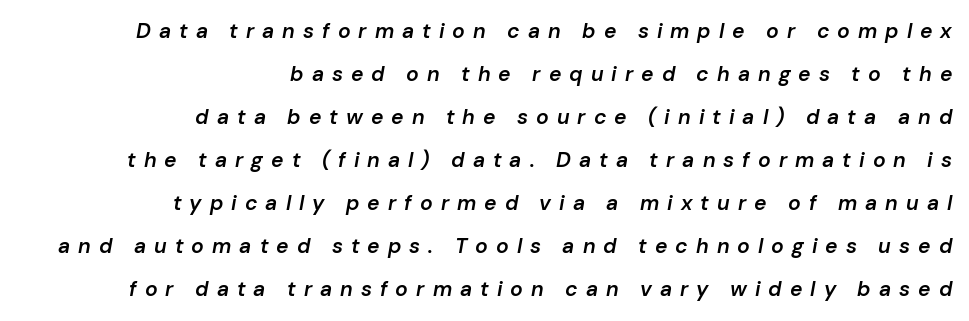
{"italic": "yes", "lean": "right", "slant_degrees": 10, "bold": "semi", "underline": "no", "align": "right", "line_spacing": "loose", "line_spacing_ratio": 2.05, "letter_spacing": "wide", "letter_spacing_em": 0.38, "glyph_px": 21}
